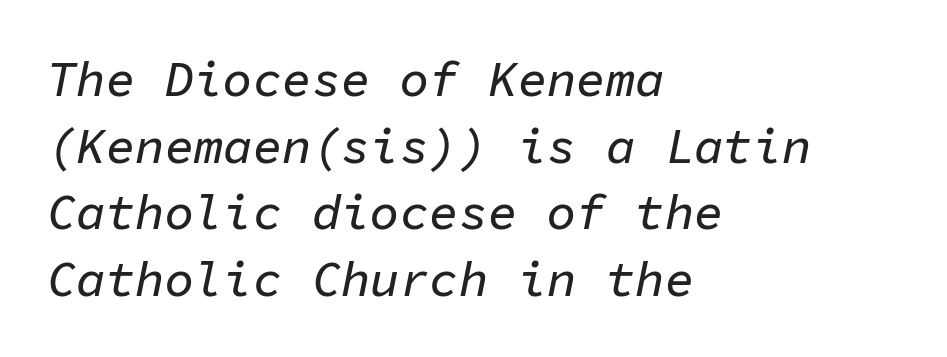
{"italic": "yes", "lean": "right", "slant_degrees": 11, "width": "normal", "stroke_contrast": "low", "x_height": "medium", "monospaced": "yes", "underline": "no", "align": "left", "line_spacing": "normal", "line_spacing_ratio": 1.36, "letter_spacing": "normal", "letter_spacing_em": 0.0, "glyph_px": 49}
